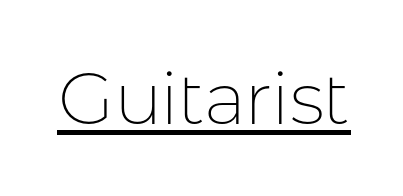
The image shows 73 px thin sans-serif type, upright; set normal letter spacing, underlined; low stroke contrast and a medium x-height.
